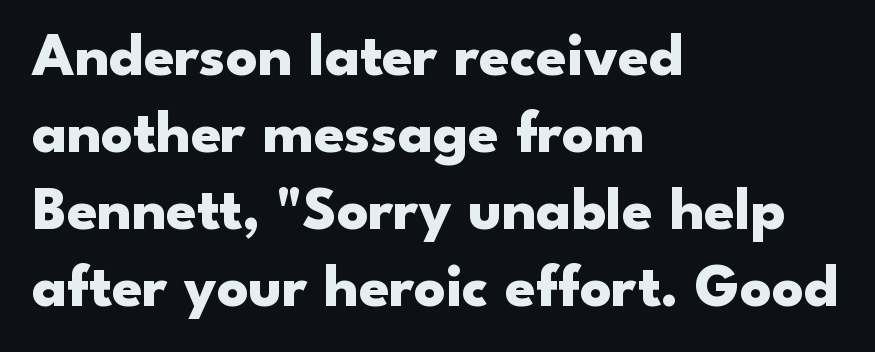
Q: Is the text bold? A: Yes.
Q: Is the text italic (slanted)? A: No, it is upright.
Q: Is the typeface a serif or a sans-serif typeface? A: Sans-serif.
Q: Is the text underlined? A: No.
Q: How is the paragraph aligned? A: Left-aligned.
Q: Is the spacing between letters normal or unusually wide? A: Normal.
Q: Is the spacing between lines tight, normal or loose? A: Normal.
Q: Width (condensed, normal, or wide)? A: Wide.
Q: Stroke contrast? A: Low.
Q: x-height? A: Small.
Q: Monospaced? A: No.
